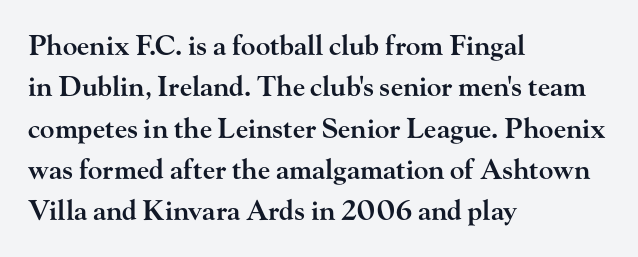
The image shows 27 px text type, upright; set left-aligned, normal line spacing (1.53x), normal letter spacing, not underlined.
